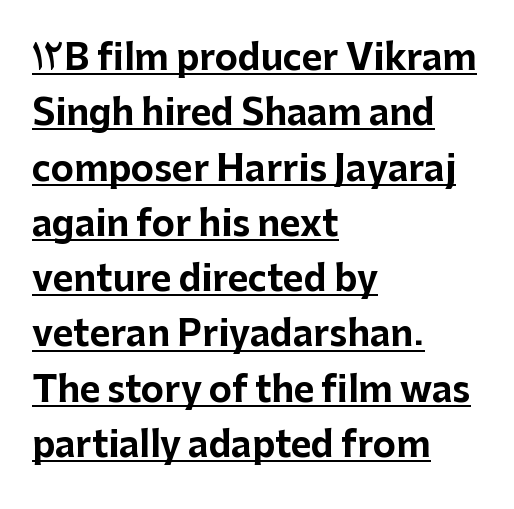
{"serif": "no", "italic": "no", "bold": "yes", "weight": "bold", "width": "normal", "stroke_contrast": "low", "x_height": "medium", "monospaced": "no", "underline": "yes", "align": "left", "line_spacing": "normal", "line_spacing_ratio": 1.58, "letter_spacing": "normal", "letter_spacing_em": 0.0, "glyph_px": 35}
